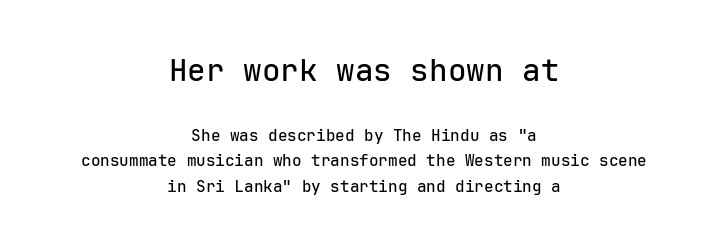
The image shows 31 px sans-serif type, upright, monospaced; set centered, normal line spacing (1.61x), normal letter spacing, not underlined; the first (top) block is 1.94x larger; low stroke contrast and a medium x-height.
